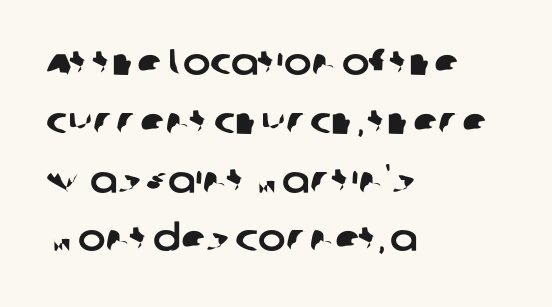
Typographically, this falls in the sans-serif category. Evenly set lines give the paragraph a standard silhouette. Line starts are locked; line ends wander. Nobody drew a line under any word here. These lines are rendered in a variable-pitch font. Caption: standard tracking, unaltered.
